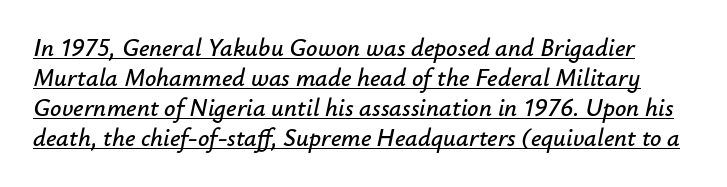
{"italic": "yes", "lean": "right", "slant_degrees": 12, "underline": "yes", "line_spacing_ratio": 1.2, "letter_spacing": "normal", "letter_spacing_em": 0.0, "glyph_px": 25}
